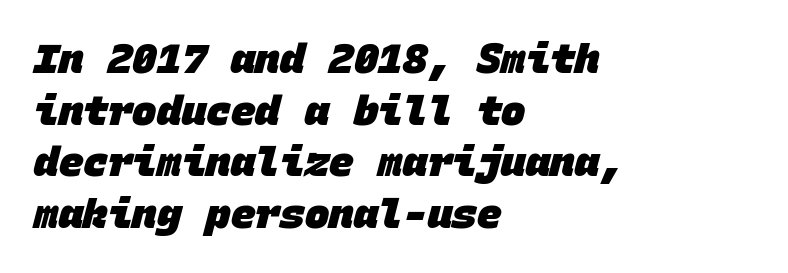
{"serif": "no", "bold": "yes", "weight": "heavy", "width": "normal", "stroke_contrast": "low", "x_height": "large", "monospaced": "yes", "underline": "no", "align": "left", "line_spacing": "normal", "line_spacing_ratio": 1.26, "letter_spacing": "normal", "letter_spacing_em": 0.0, "glyph_px": 41}
